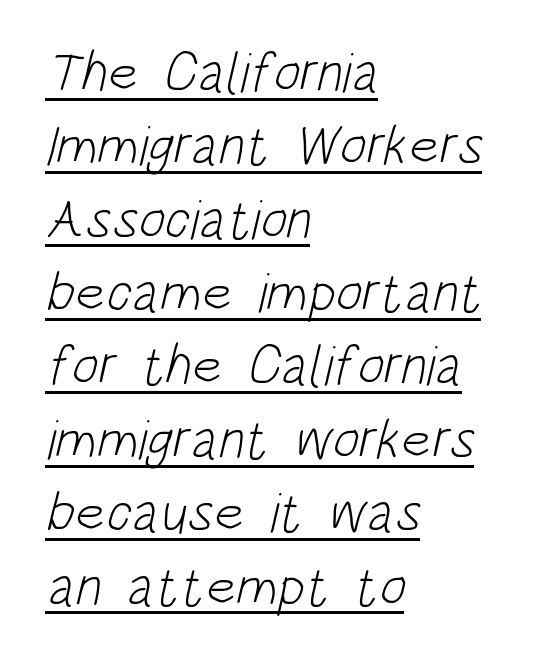
The image shows 56 px light, condensed sans-serif type; set left-aligned, normal line spacing (1.31x), normal letter spacing, underlined; low stroke contrast and a large x-height.
